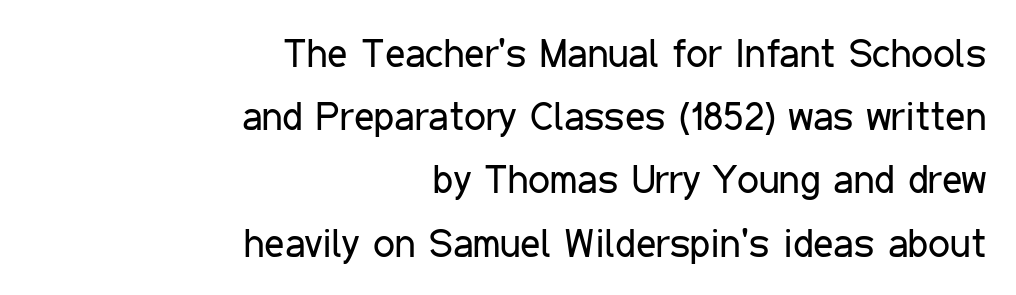
Alignment: flush right. Is the letter spacing exaggerated? No — it looks like the ordinary default. Interline gaps are of average width in this sample. This is sans-serif lettering, the kind often seen on screens and signage. The foot of each line stays bare and open.
